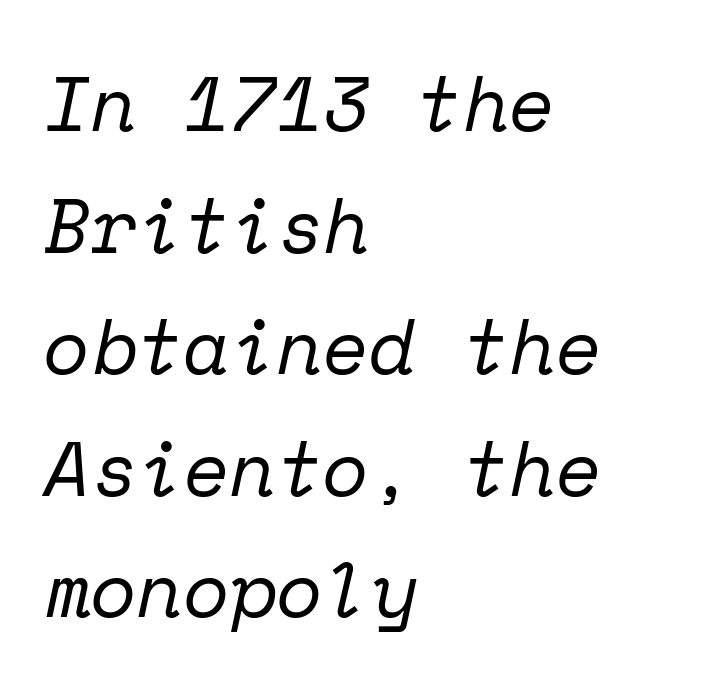
{"serif": "yes", "italic": "yes", "lean": "right", "slant_degrees": 12, "bold": "no", "weight": "regular", "width": "normal", "stroke_contrast": "low", "x_height": "medium", "monospaced": "yes", "underline": "no", "align": "left", "line_spacing": "normal", "line_spacing_ratio": 1.6, "letter_spacing": "normal", "letter_spacing_em": 0.0, "glyph_px": 76}
